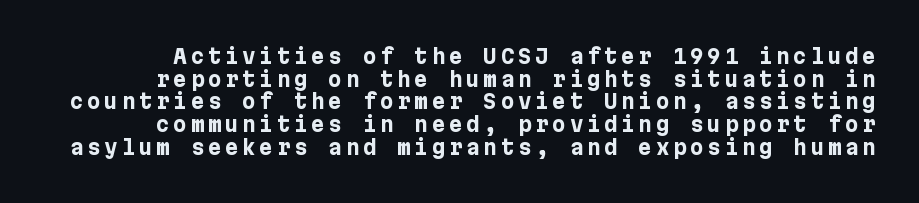
The area under the type is left untouched. Look at the stroke-to-counter ratio: heavy, a bold. The vertical gap from one line to the next is small. These lines were composed using upright roman letters.
